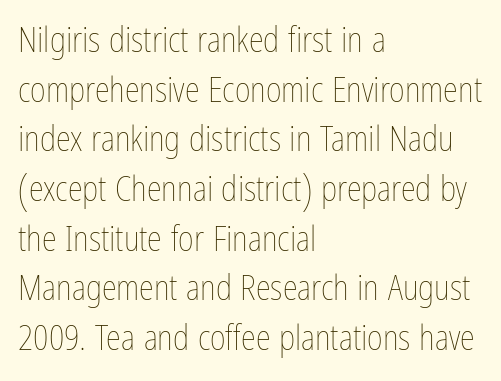
{"italic": "no", "bold": "no", "weight": "thin", "width": "condensed", "stroke_contrast": "low", "x_height": "medium", "monospaced": "no", "underline": "no", "align": "left", "line_spacing": "normal", "line_spacing_ratio": 1.46, "letter_spacing": "normal", "letter_spacing_em": 0.0, "glyph_px": 34}
